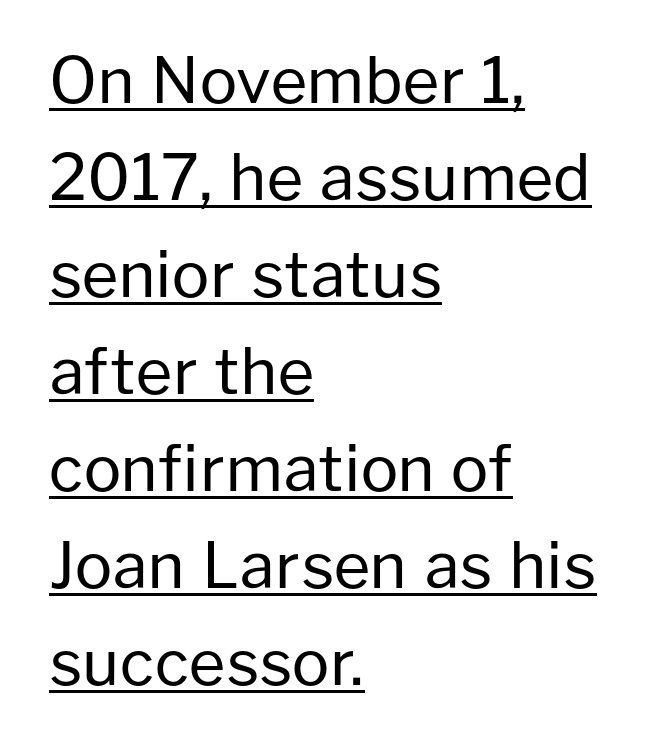
A typographer would call this underscored text. Caption: multi-line text, flush left, ragged right. A roman cut, with each character standing at attention. How would I describe the line gaps? Plain and ordinary.
